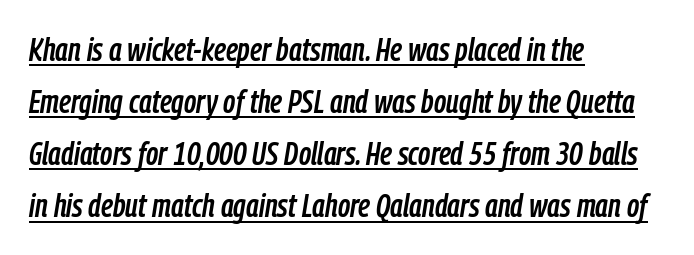
{"italic": "yes", "lean": "right", "slant_degrees": 9, "width": "condensed", "stroke_contrast": "low", "x_height": "medium", "monospaced": "no", "underline": "yes", "align": "left", "line_spacing": "normal", "line_spacing_ratio": 1.58, "letter_spacing": "normal", "letter_spacing_em": 0.0, "glyph_px": 33}
